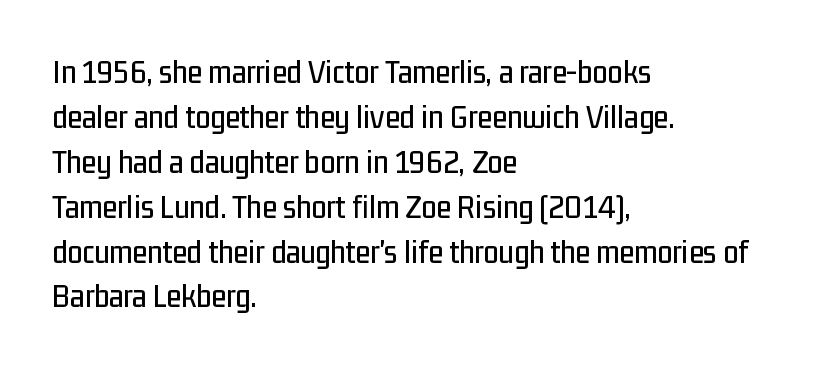
{"serif": "no", "italic": "no", "width": "condensed", "stroke_contrast": "low", "x_height": "medium", "monospaced": "no", "underline": "no", "align": "left", "line_spacing": "normal", "line_spacing_ratio": 1.32, "letter_spacing": "normal", "letter_spacing_em": 0.0, "glyph_px": 34}
